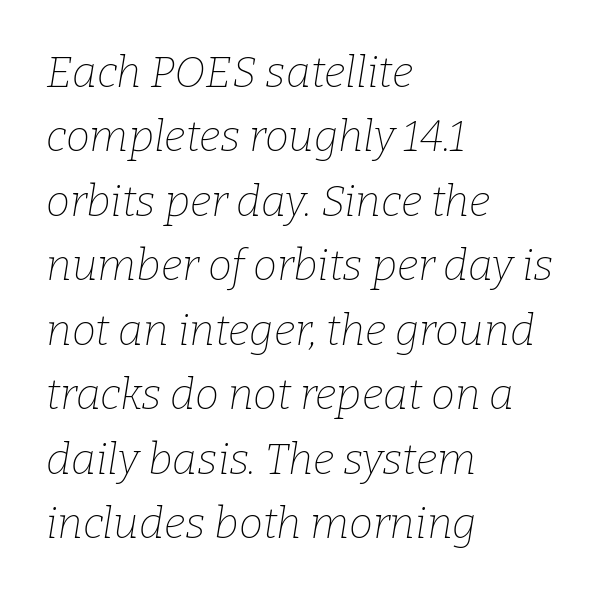
Rows of type keep a routine distance in the vertical direction. The foot of each line stays bare and open. How are the letters spaced? Ordinarily, with no added tracking. This rendering uses left alignment, leaving the right contour irregular. These lines are rendered in a variable-pitch font.
